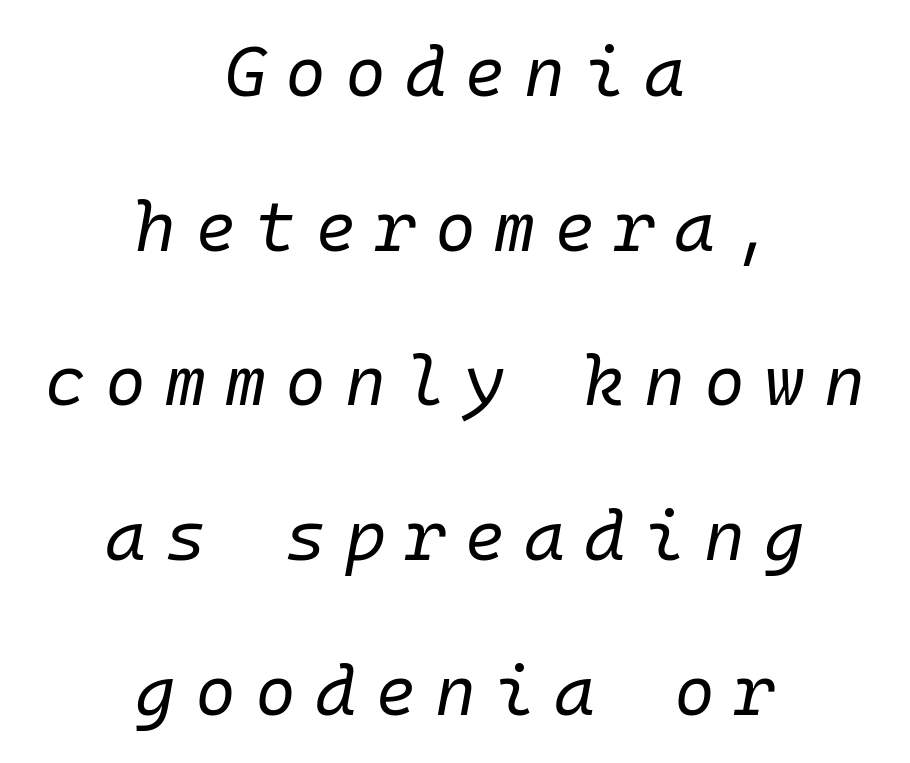
{"italic": "yes", "lean": "right", "slant_degrees": 10, "bold": "no", "weight": "regular", "width": "normal", "stroke_contrast": "low", "x_height": "medium", "monospaced": "yes", "underline": "no", "align": "center", "line_spacing": "loose", "line_spacing_ratio": 2.21, "letter_spacing": "wide", "letter_spacing_em": 0.27, "glyph_px": 70}
